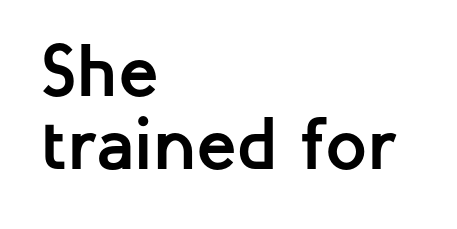
{"serif": "no", "italic": "no", "bold": "yes", "weight": "semibold", "width": "normal", "stroke_contrast": "low", "x_height": "medium", "monospaced": "no", "underline": "no", "align": "left", "line_spacing": "tight", "line_spacing_ratio": 0.99, "letter_spacing": "normal", "letter_spacing_em": 0.0, "glyph_px": 74}
